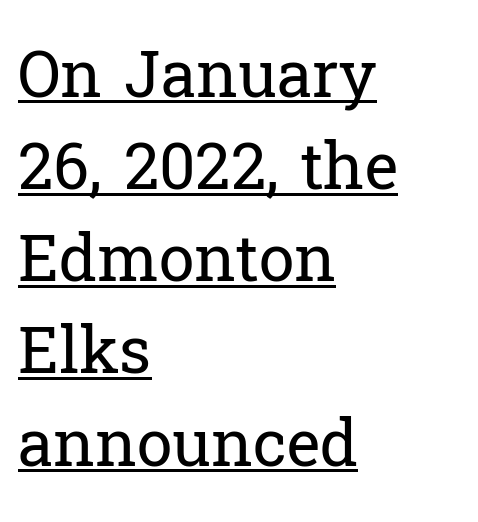
Q: Is the text bold? A: No.
Q: Is the text italic (slanted)? A: No, it is upright.
Q: Is the typeface a serif or a sans-serif typeface? A: Serif.
Q: Is the text underlined? A: Yes.
Q: How is the paragraph aligned? A: Left-aligned.
Q: Is the spacing between letters normal or unusually wide? A: Normal.
Q: Is the spacing between lines tight, normal or loose? A: Normal.
Q: Width (condensed, normal, or wide)? A: Normal.
Q: Stroke contrast? A: Low.
Q: x-height? A: Medium.
Q: Monospaced? A: No.
